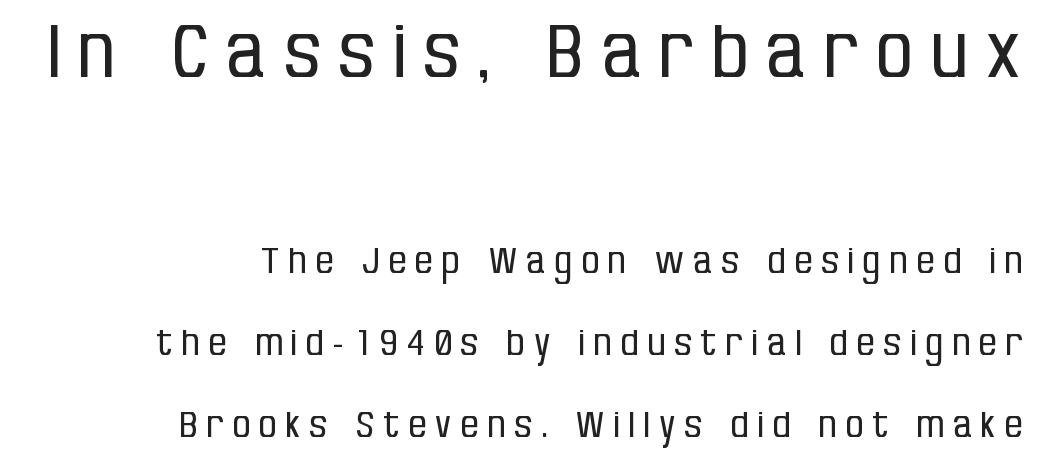
The image shows 73 px regular-weight, condensed sans-serif type, upright; set right-aligned, loose line spacing (2.29x), unusually wide letter spacing (+0.25 em), not underlined; the first (top) block is 2.03x larger; low stroke contrast and a large x-height.
